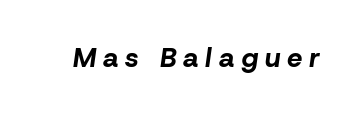
The passage shown is not underscored anywhere. When letters slant like this, we call the style italic. How heavy is the stroke? Heavy — this is a bold. The letterforms stand isolated, each surrounded by extra space.
